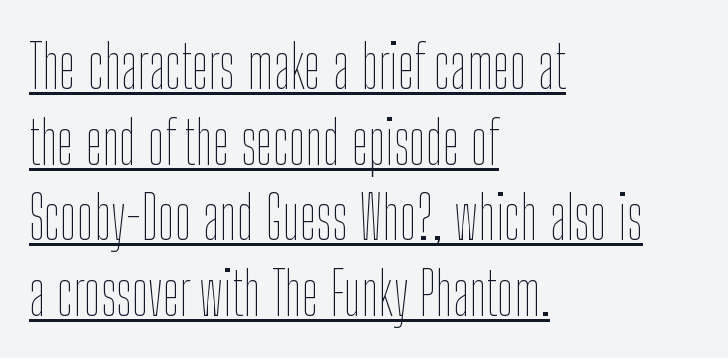
Spacing verdict: proportional, widths tailored to each character. Spacing between characters is what you'd get straight out of the box. This rendering uses left alignment, leaving the right contour irregular. The weight tops out at a normal text grade. The lines sit at an ordinary, default distance from one another.
